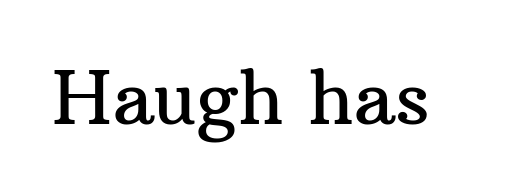
Glyph-to-glyph distance matches everyday printed text. This sample has the flowing, uneven cadence of proportional lettering. Nobody drew a line under any word here. Is this a sans? No — the strokes have serifs. Posture: upright roman.
